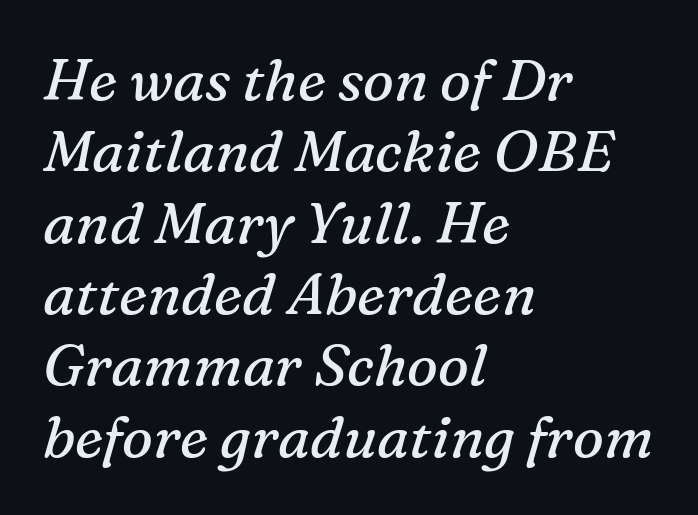
Q: Is the text bold? A: No.
Q: Is the text italic (slanted)? A: Yes, it leans right by about 16 degrees.
Q: Is the typeface a serif or a sans-serif typeface? A: Serif.
Q: Is the text underlined? A: No.
Q: How is the paragraph aligned? A: Left-aligned.
Q: Is the spacing between letters normal or unusually wide? A: Normal.
Q: Width (condensed, normal, or wide)? A: Normal.
Q: Stroke contrast? A: Medium.
Q: x-height? A: Medium.
Q: Monospaced? A: No.
